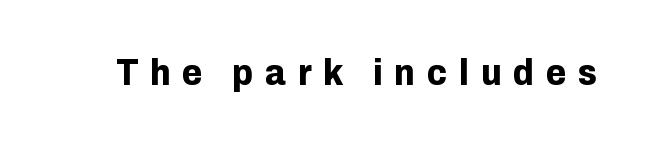
{"serif": "no", "italic": "no", "bold": "yes", "weight": "bold", "width": "normal", "stroke_contrast": "low", "x_height": "medium", "monospaced": "no", "underline": "no", "letter_spacing": "wide", "letter_spacing_em": 0.32, "glyph_px": 37}
